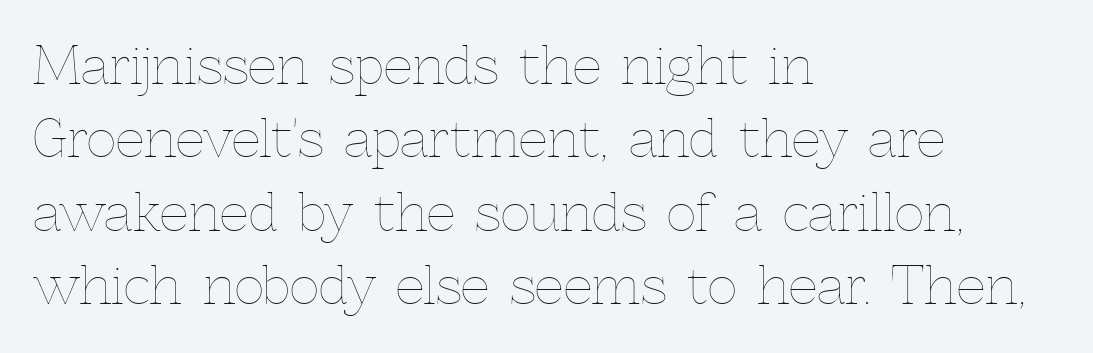
Q: Is the text bold? A: No.
Q: Is the text italic (slanted)? A: No, it is upright.
Q: Is the text underlined? A: No.
Q: How is the paragraph aligned? A: Left-aligned.
Q: Is the spacing between letters normal or unusually wide? A: Normal.
Q: Is the spacing between lines tight, normal or loose? A: Normal.
Q: Width (condensed, normal, or wide)? A: Normal.
Q: x-height? A: Medium.
Q: Monospaced? A: No.
